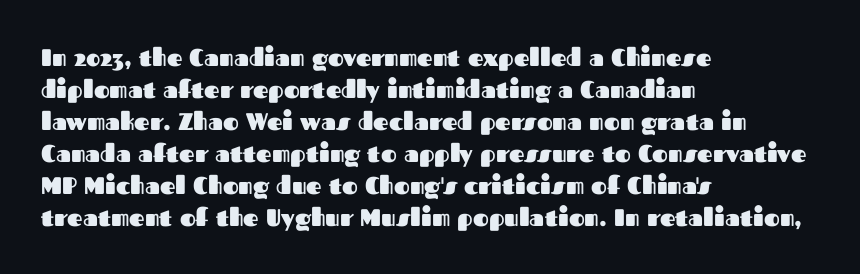
The image shows 24 px bold type, upright; set left-aligned, normal line spacing (1.33x), normal letter spacing, not underlined.
